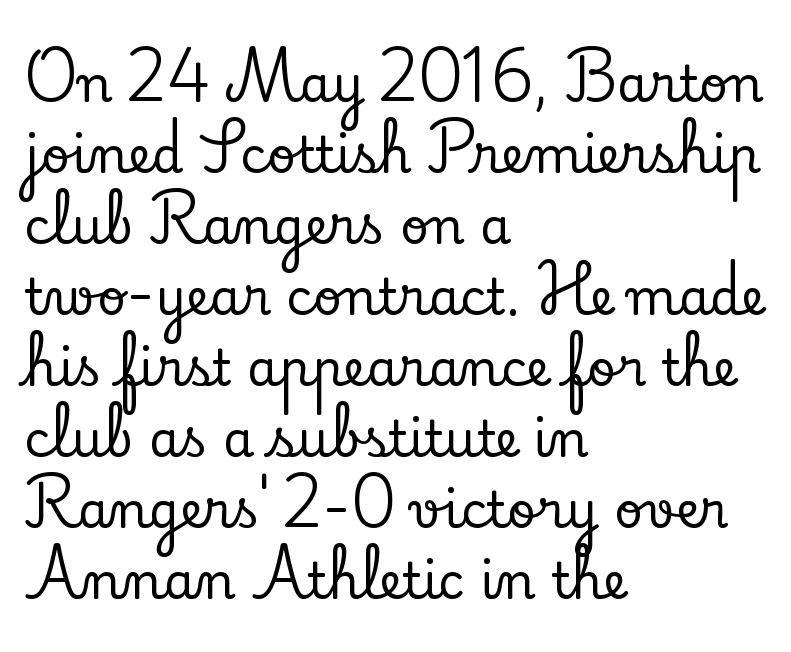
{"serif": "yes", "italic": "no", "width": "normal", "stroke_contrast": "low", "x_height": "small", "monospaced": "no", "underline": "no", "align": "left", "line_spacing": "normal", "line_spacing_ratio": 1.42, "letter_spacing": "normal", "letter_spacing_em": 0.0, "glyph_px": 50}
